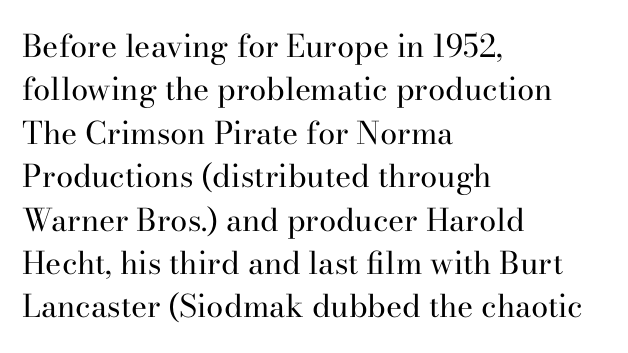
Here the glyphs are tracked normally, forming tight word shapes. Type without underlining. The letters stand straight up with perfectly vertical stems. These lines are rendered in a variable-pitch font. Stroke mass is kept to a normal reading level or below. This sample keeps an unexceptional amount of space between lines.
